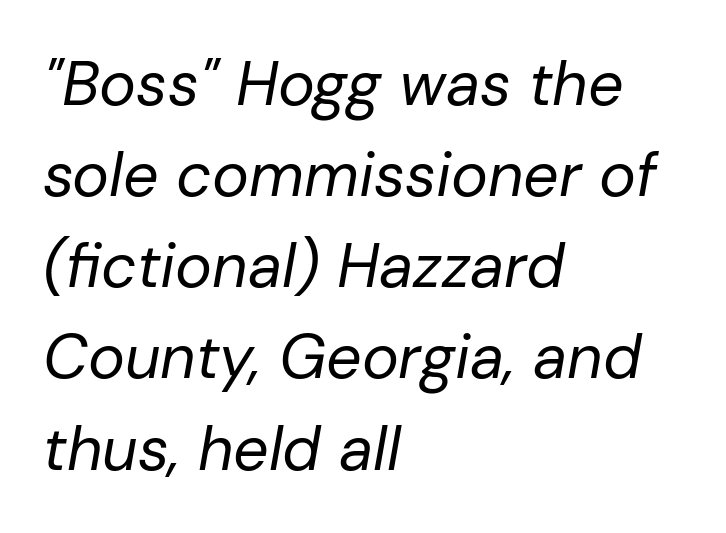
Q: Is the text bold? A: No.
Q: Is the text italic (slanted)? A: Yes, it leans right by about 10 degrees.
Q: Is the text underlined? A: No.
Q: How is the paragraph aligned? A: Left-aligned.
Q: Is the spacing between letters normal or unusually wide? A: Normal.
Q: Is the spacing between lines tight, normal or loose? A: Normal.
Q: Width (condensed, normal, or wide)? A: Normal.
Q: Stroke contrast? A: Low.
Q: x-height? A: Medium.
Q: Monospaced? A: No.
